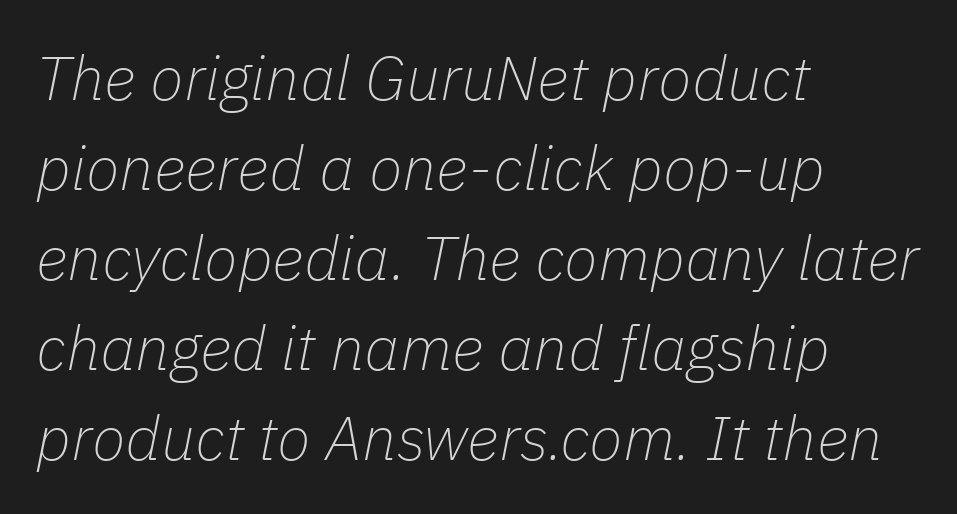
{"italic": "yes", "lean": "right", "slant_degrees": 11, "bold": "no", "weight": "thin", "width": "normal", "stroke_contrast": "low", "x_height": "medium", "monospaced": "no", "underline": "no", "align": "left", "line_spacing": "normal", "line_spacing_ratio": 1.45, "letter_spacing": "normal", "letter_spacing_em": 0.0, "glyph_px": 62}
